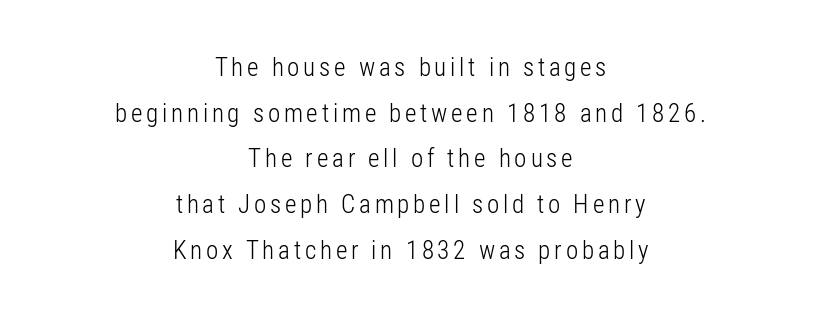
Only glyphs here, with clear space below each row. A centered setting, common on invitations and titles, is used for this passage. This reads as an unemphasized weight, regular at the heaviest. The typography opts for an upright posture over an oblique one.
